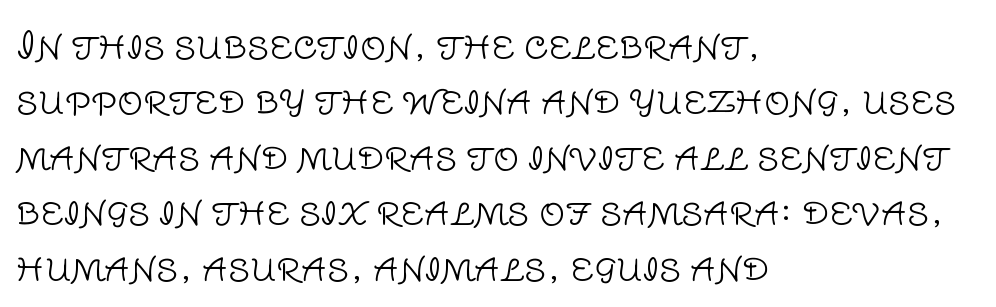
The image shows 36 px light sans-serif type; set left-aligned, normal line spacing (1.54x), normal letter spacing, not underlined; low stroke contrast and a large x-height.
